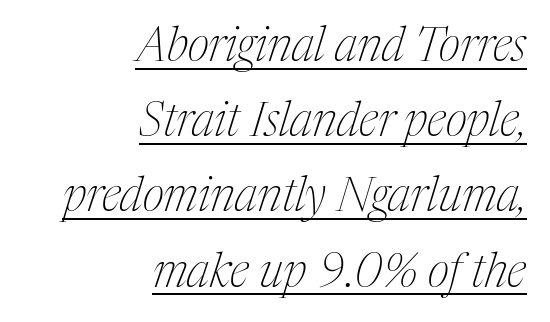
The block of text has a typical density, with ordinary space between rows. Small tapered or slab feet sit at the stroke ends, so this counts as serif. Each stroke keeps to a modest, everyday thickness or less. Letter spacing: default. The text carries the slant typical of an italic or oblique font. Underlining? Definitely there.
